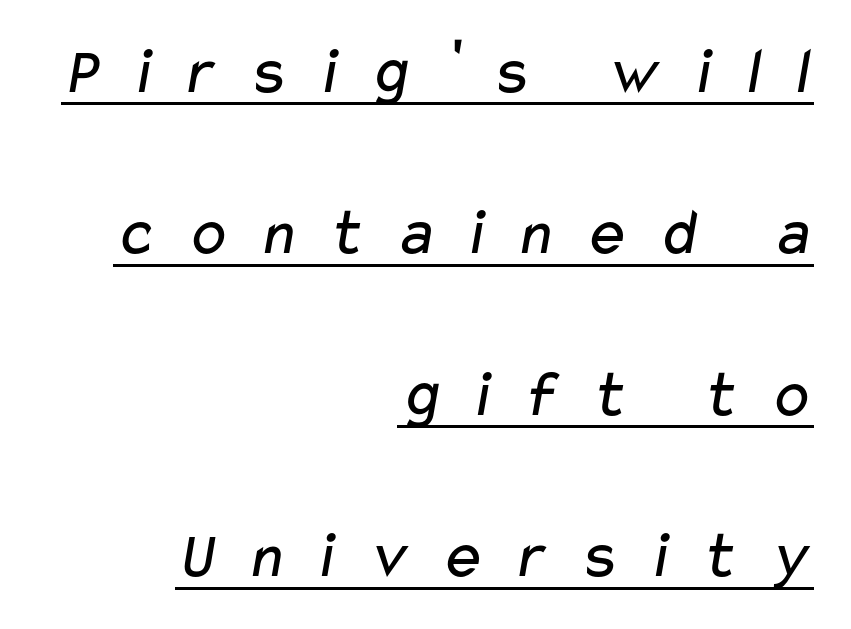
{"serif": "no", "bold": "no", "weight": "regular", "width": "wide", "stroke_contrast": "low", "x_height": "medium", "monospaced": "no", "underline": "yes", "align": "right", "line_spacing": "loose", "line_spacing_ratio": 2.41, "letter_spacing": "wide", "letter_spacing_em": 0.4, "glyph_px": 67}
